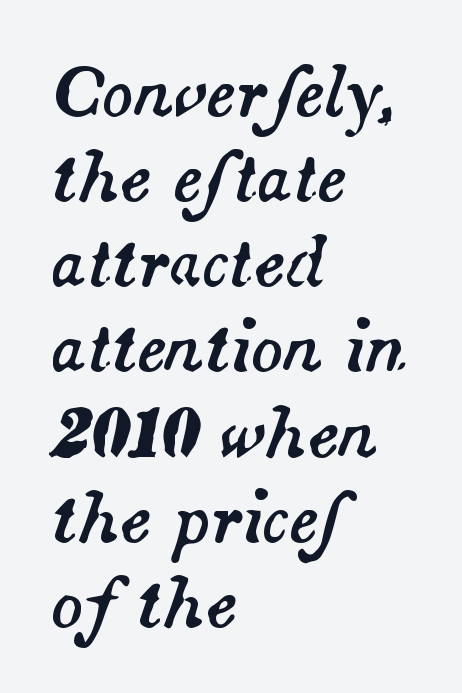
{"italic": "yes", "lean": "right", "slant_degrees": 14, "width": "normal", "stroke_contrast": "medium", "x_height": "small", "monospaced": "no", "underline": "no", "align": "left", "line_spacing": "normal", "line_spacing_ratio": 1.29, "letter_spacing": "normal", "letter_spacing_em": 0.0, "glyph_px": 66}
